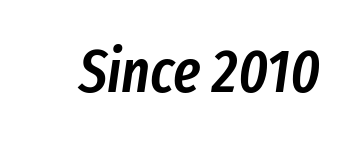
Proportional: the letters do not fall into vertical columns. The string is rendered with underlining switched off. Emphasis-style slanted type is in use. Glyph-to-glyph distance matches everyday printed text. Typesetter's note: demi weight, one step under bold.
